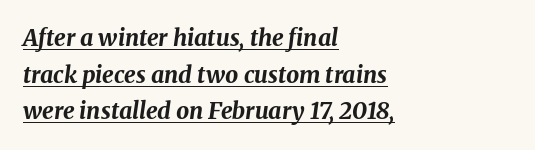
{"italic": "yes", "lean": "right", "slant_degrees": 8, "bold": "yes", "underline": "yes", "align": "left", "line_spacing": "normal", "line_spacing_ratio": 1.59, "letter_spacing": "normal", "letter_spacing_em": 0.0, "glyph_px": 23}
